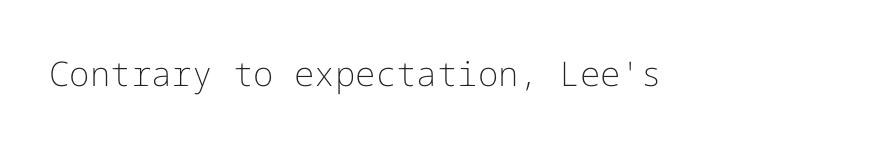
{"serif": "no", "italic": "no", "bold": "no", "weight": "light", "width": "normal", "stroke_contrast": "low", "x_height": "medium", "underline": "no", "letter_spacing": "normal", "letter_spacing_em": 0.0, "glyph_px": 34}
